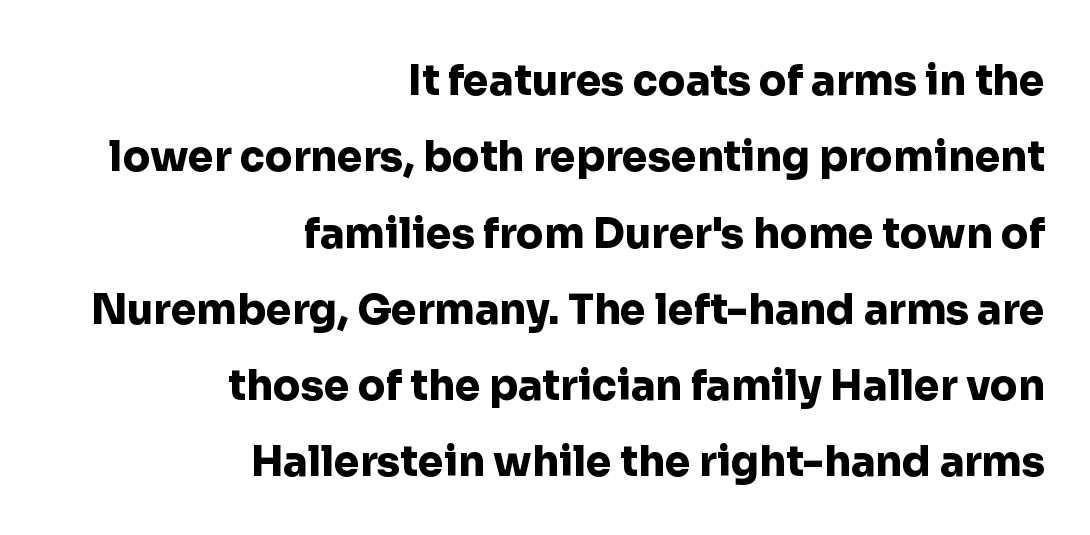
Are there feet on the stems? There aren't — it's a sans. Is this a fixed-width face? No — the glyphs have proportional, varying widths. Typesetter's note: full bold, strokes at maximum text heaviness. Posture: upright roman. No extra tracking has been applied to these lines.
